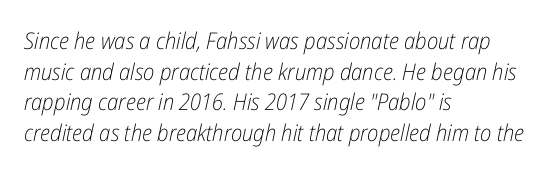
Q: Is the text bold? A: No.
Q: Is the text italic (slanted)? A: Yes, it leans right by about 12 degrees.
Q: Is the text underlined? A: No.
Q: How is the paragraph aligned? A: Left-aligned.
Q: Is the spacing between letters normal or unusually wide? A: Normal.
Q: Is the spacing between lines tight, normal or loose? A: Normal.
